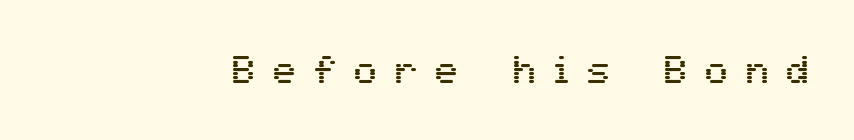
{"serif": "no", "italic": "no", "width": "normal", "stroke_contrast": "medium", "x_height": "medium", "monospaced": "no", "underline": "no", "letter_spacing": "wide", "letter_spacing_em": 0.47, "glyph_px": 38}
